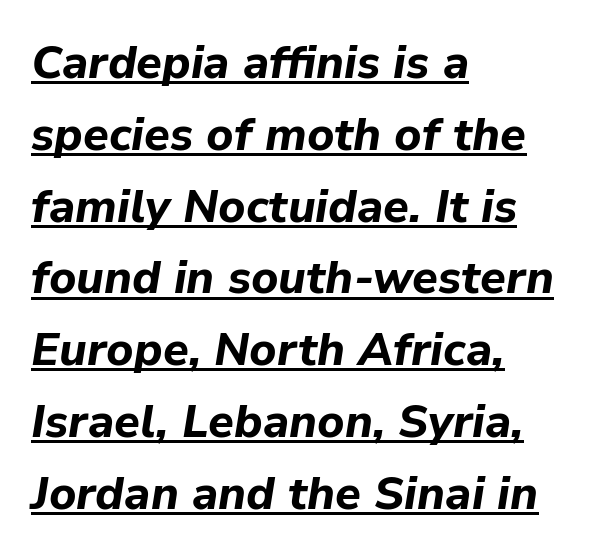
The image shows 46 px bold type, italic (leaning right); set left-aligned, normal line spacing (1.56x), normal letter spacing, underlined; low stroke contrast and a medium x-height.
